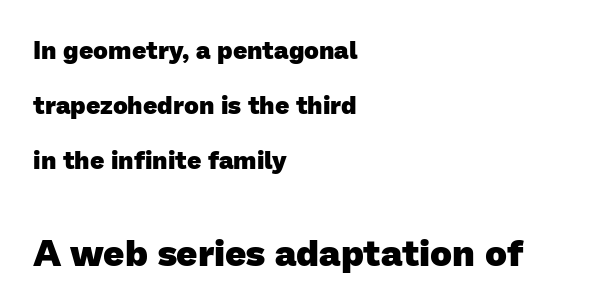
{"serif": "no", "bold": "yes", "weight": "heavy", "width": "normal", "stroke_contrast": "low", "x_height": "medium", "monospaced": "no", "underline": "no", "align": "left", "line_spacing": "loose", "line_spacing_ratio": 2.2, "letter_spacing": "normal", "letter_spacing_em": 0.0, "larger_block": "second", "size_ratio": 1.48, "glyph_px": 37}
